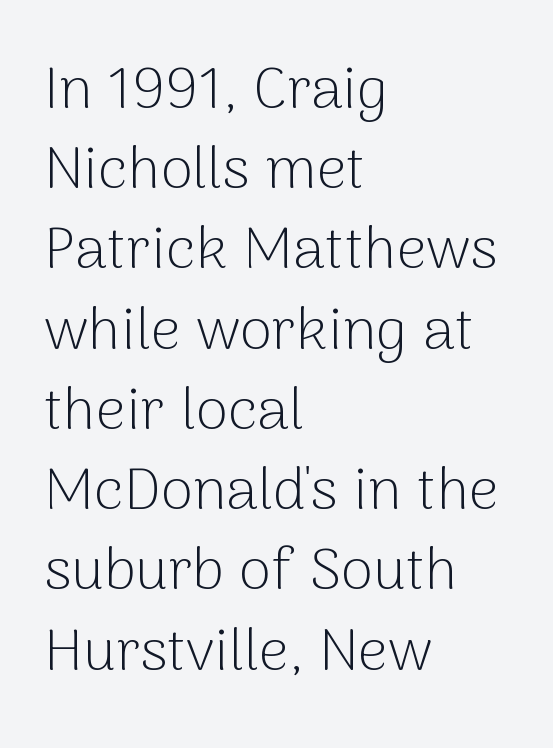
{"serif": "no", "italic": "no", "bold": "no", "weight": "light", "width": "normal", "stroke_contrast": "low", "x_height": "medium", "monospaced": "no", "underline": "no", "align": "left", "line_spacing": "normal", "line_spacing_ratio": 1.36, "letter_spacing": "normal", "letter_spacing_em": 0.0, "glyph_px": 59}
